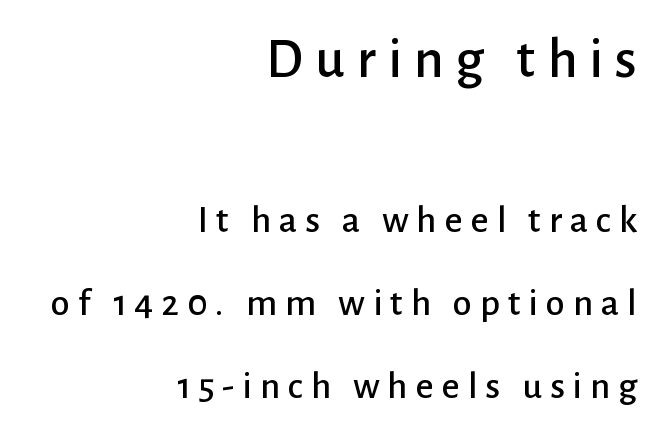
Q: Is the text italic (slanted)? A: No, it is upright.
Q: Is the typeface a serif or a sans-serif typeface? A: Sans-serif.
Q: Is the text underlined? A: No.
Q: How is the paragraph aligned? A: Right-aligned.
Q: Is the spacing between letters normal or unusually wide? A: Unusually wide.
Q: Is the spacing between lines tight, normal or loose? A: Loose.
Q: Which block of text is set in a larger size, the first (top) or the second (bottom)? A: The first (top) one.
Q: Width (condensed, normal, or wide)? A: Normal.
Q: Stroke contrast? A: Low.
Q: x-height? A: Medium.
Q: Monospaced? A: No.
